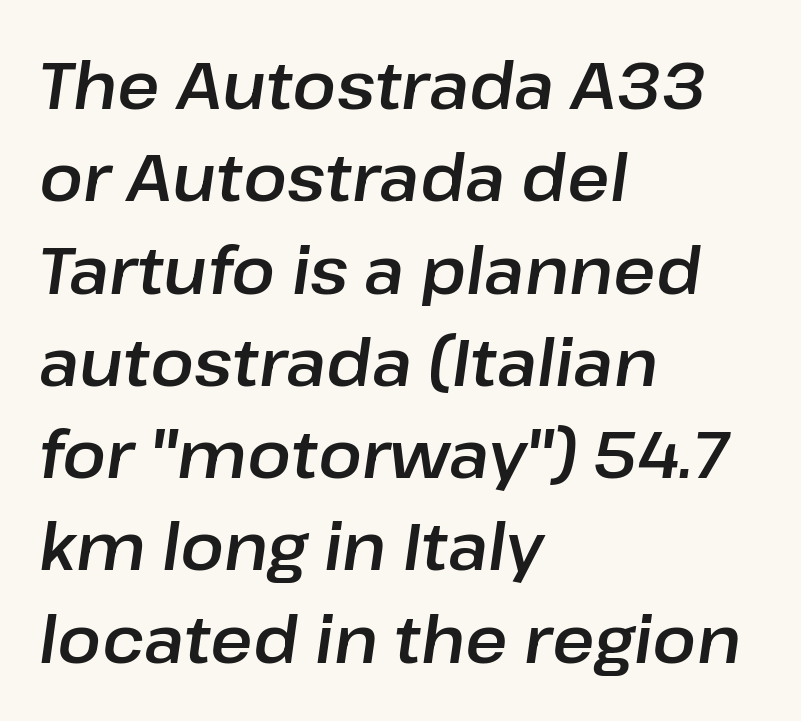
The image shows 65 px text type, italic (leaning right); set left-aligned, normal line spacing (1.42x), normal letter spacing, not underlined; low stroke contrast and a medium x-height.
